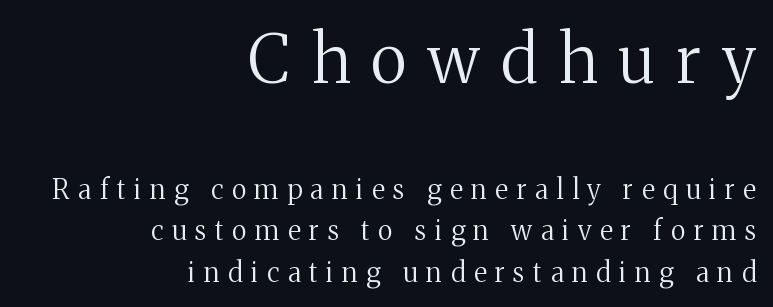
{"serif": "yes", "italic": "no", "bold": "no", "weight": "regular", "width": "normal", "stroke_contrast": "medium", "x_height": "medium", "monospaced": "no", "underline": "no", "align": "right", "line_spacing": "normal", "line_spacing_ratio": 1.52, "letter_spacing": "wide", "letter_spacing_em": 0.32, "larger_block": "first", "size_ratio": 2.48, "glyph_px": 67}
